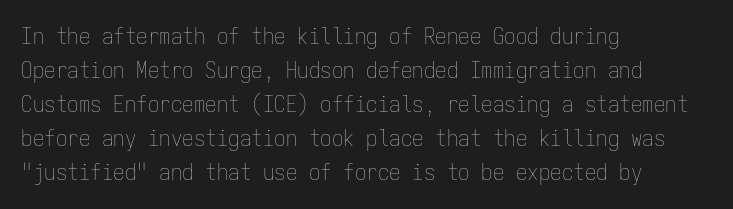
Q: Is the text bold? A: No.
Q: Is the text italic (slanted)? A: No, it is upright.
Q: Is the text underlined? A: No.
Q: How is the paragraph aligned? A: Left-aligned.
Q: Is the spacing between letters normal or unusually wide? A: Normal.
Q: Is the spacing between lines tight, normal or loose? A: Normal.
